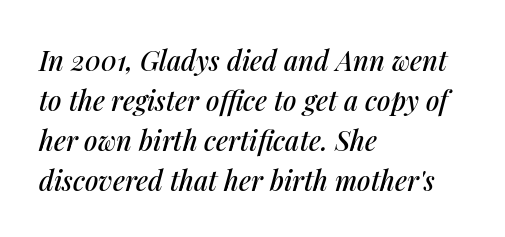
{"italic": "yes", "lean": "right", "slant_degrees": 14, "underline": "no", "align": "left", "line_spacing": "normal", "line_spacing_ratio": 1.48, "letter_spacing": "normal", "letter_spacing_em": 0.0, "glyph_px": 27}
